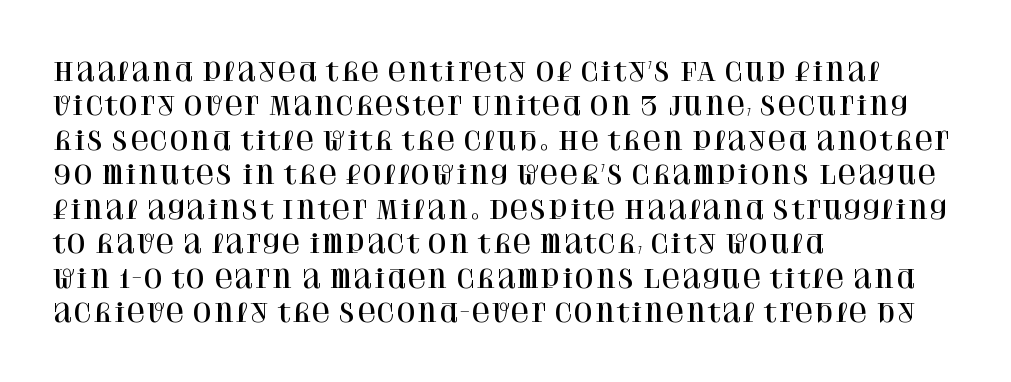
{"italic": "no", "underline": "no", "align": "left", "line_spacing": "normal", "line_spacing_ratio": 1.38, "letter_spacing": "normal", "letter_spacing_em": 0.0, "glyph_px": 25}
